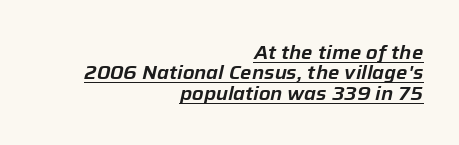
Q: Is the text italic (slanted)? A: Yes, it leans right by about 12 degrees.
Q: Is the text underlined? A: Yes.
Q: How is the paragraph aligned? A: Right-aligned.
Q: Is the spacing between letters normal or unusually wide? A: Normal.
Q: Is the spacing between lines tight, normal or loose? A: Tight.
